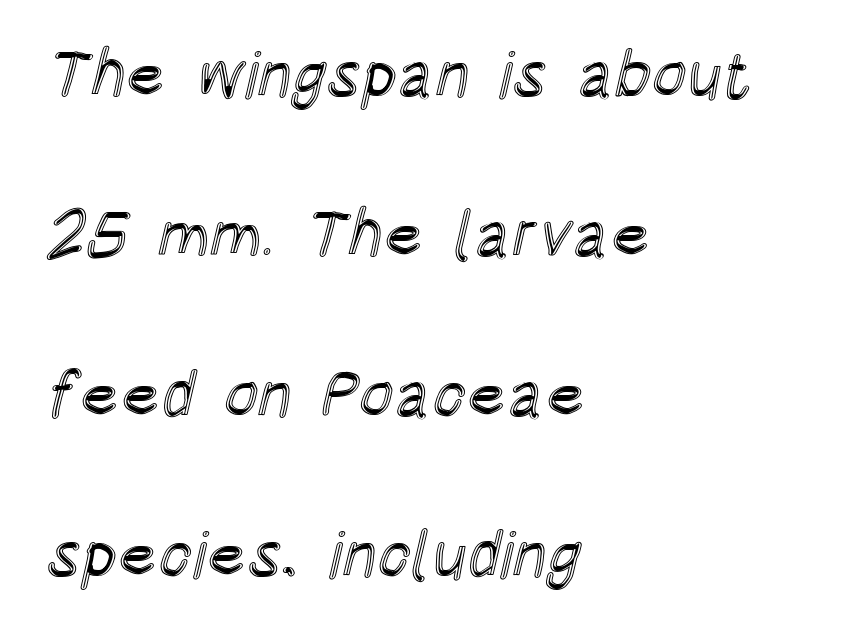
Rule under the text: the space is simply empty. You could call the tracking neutral — neither tight nor loose. What's the leading like? Stretched, with rows far apart.
